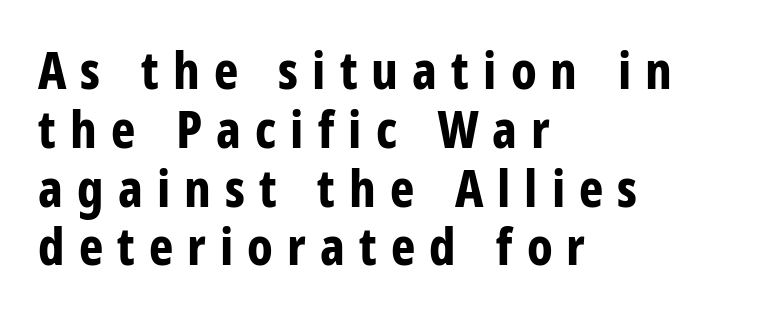
Q: Is the text bold? A: Yes.
Q: Is the text italic (slanted)? A: No, it is upright.
Q: Is the typeface a serif or a sans-serif typeface? A: Sans-serif.
Q: Is the text underlined? A: No.
Q: How is the paragraph aligned? A: Left-aligned.
Q: Is the spacing between letters normal or unusually wide? A: Unusually wide.
Q: Is the spacing between lines tight, normal or loose? A: Tight.
Q: Width (condensed, normal, or wide)? A: Condensed.
Q: Stroke contrast? A: Low.
Q: x-height? A: Large.
Q: Monospaced? A: No.
